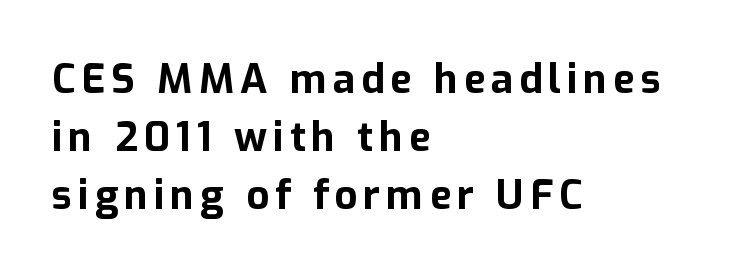
The image shows 40 px bold sans-serif type, upright; set left-aligned, normal line spacing (1.45x), not underlined; low stroke contrast and a medium x-height.
